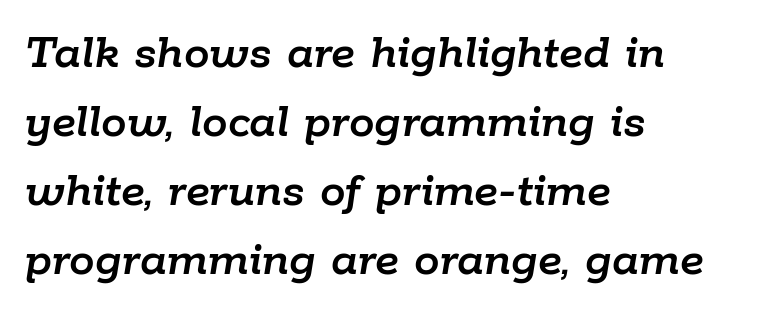
Q: Is the text italic (slanted)? A: Yes, it leans right by about 9 degrees.
Q: Is the text underlined? A: No.
Q: How is the paragraph aligned? A: Left-aligned.
Q: Is the spacing between letters normal or unusually wide? A: Normal.
Q: Is the spacing between lines tight, normal or loose? A: Normal.
Q: Width (condensed, normal, or wide)? A: Normal.
Q: Stroke contrast? A: Low.
Q: x-height? A: Medium.
Q: Monospaced? A: No.
